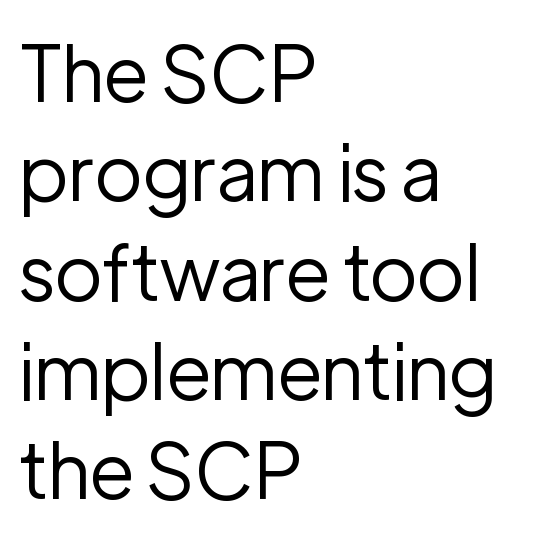
Q: Is the text bold? A: No.
Q: Is the text italic (slanted)? A: No, it is upright.
Q: Is the typeface a serif or a sans-serif typeface? A: Sans-serif.
Q: Is the text underlined? A: No.
Q: How is the paragraph aligned? A: Left-aligned.
Q: Is the spacing between letters normal or unusually wide? A: Normal.
Q: Is the spacing between lines tight, normal or loose? A: Normal.
Q: Width (condensed, normal, or wide)? A: Normal.
Q: Stroke contrast? A: Low.
Q: x-height? A: Medium.
Q: Monospaced? A: No.
